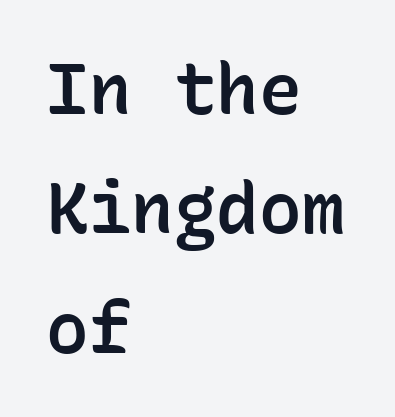
The image shows 71 px semibold sans-serif type, upright, monospaced; set left-aligned, normal line spacing (1.68x), normal letter spacing, not underlined; low stroke contrast and a medium x-height.
